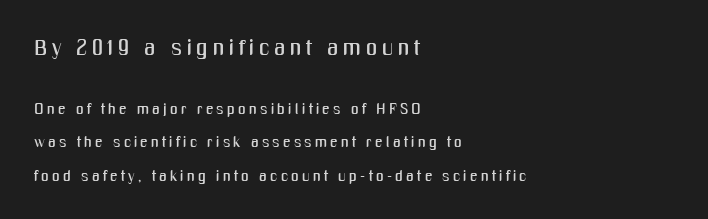
Q: Is the text italic (slanted)? A: No, it is upright.
Q: Is the text underlined? A: No.
Q: How is the paragraph aligned? A: Left-aligned.
Q: Is the spacing between letters normal or unusually wide? A: Unusually wide.
Q: Is the spacing between lines tight, normal or loose? A: Loose.
Q: Which block of text is set in a larger size, the first (top) or the second (bottom)? A: The first (top) one.
